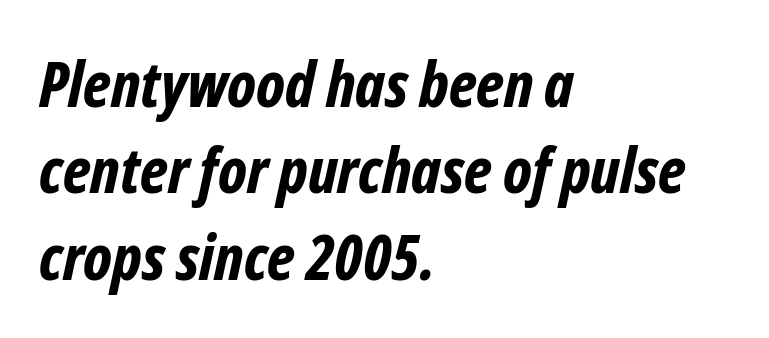
Default kerning and tracking; the words read as compact shapes. An italicized treatment has been applied to the whole sample. The glyphs have the mass of a bold cut. Evenly set lines give the paragraph a standard silhouette. The letters advance in unequal steps, a hallmark of proportional type.
